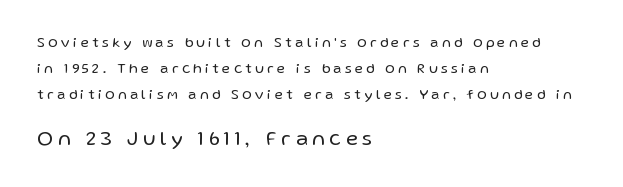
Caption: upper text group reduced, lower text group enlarged. Tracking here is generous; glyphs stand well apart from one another. Designer's note — italics off, roman on. These lines are set flush left with a ragged right edge. The specimen omits any rule beneath the text block's lines.
